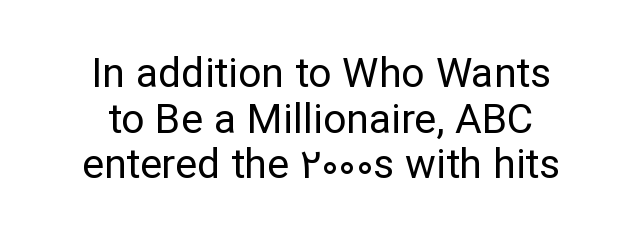
Anything drawn beneath the words? Only blank space. Is this a fixed-width face? No — the glyphs have proportional, varying widths. Stems and bowls with no extra thickness — not bold. Upright lettering throughout. Rows of type sit shoulder to shoulder in the vertical direction.
